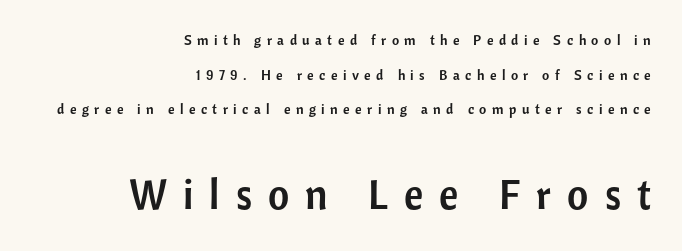
The designer went with a sans here, leaving each stem footless. What stands out about the letter spacing? Its width — letters are far apart. These lines are rendered in a variable-pitch font. The space directly below the letters is spotless. These lines stand farther apart than default settings would place them.
